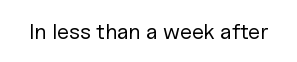
The image shows 22 px text type, upright; set normal letter spacing, not underlined.
